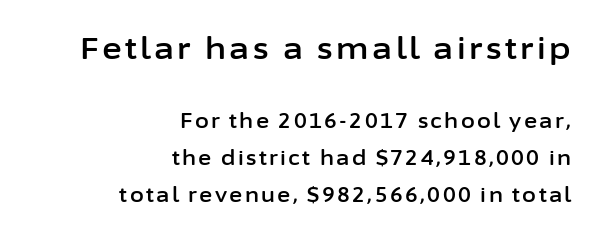
{"serif": "no", "italic": "no", "width": "normal", "stroke_contrast": "low", "x_height": "medium", "monospaced": "no", "underline": "no", "align": "right", "line_spacing_ratio": 1.84, "larger_block": "first", "size_ratio": 1.5, "glyph_px": 30}
